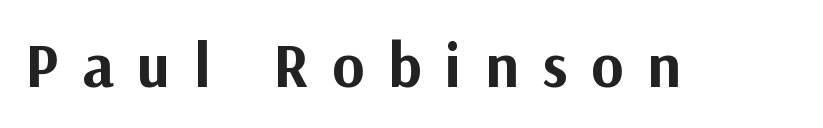
{"serif": "no", "italic": "no", "bold": "yes", "weight": "bold", "width": "normal", "stroke_contrast": "medium", "x_height": "medium", "monospaced": "no", "underline": "no", "letter_spacing": "wide", "letter_spacing_em": 0.38, "glyph_px": 62}
